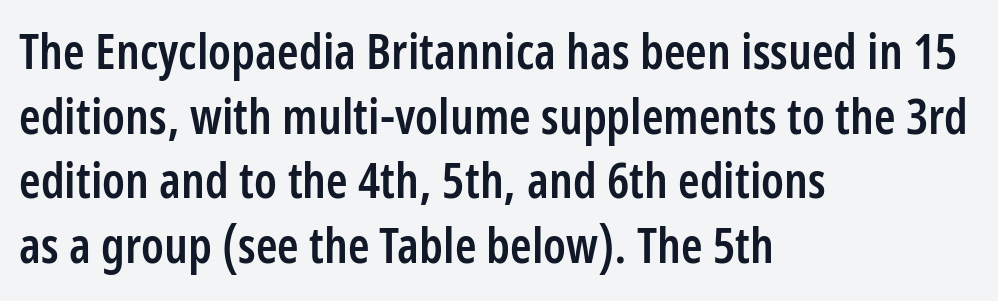
{"serif": "no", "italic": "no", "bold": "semi", "weight": "semibold", "width": "condensed", "stroke_contrast": "low", "x_height": "medium", "monospaced": "no", "underline": "no", "align": "left", "line_spacing": "normal", "line_spacing_ratio": 1.32, "letter_spacing": "normal", "letter_spacing_em": 0.0, "glyph_px": 49}
